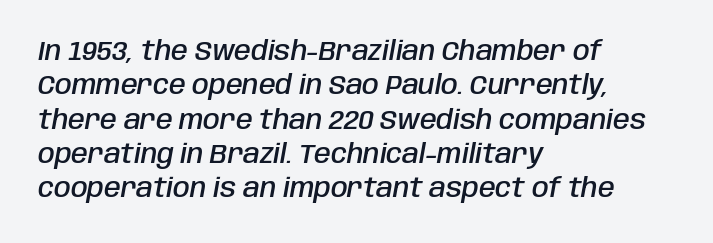
{"italic": "yes", "lean": "right", "slant_degrees": 10, "bold": "semi", "underline": "no", "align": "left", "line_spacing": "normal", "line_spacing_ratio": 1.27, "letter_spacing": "normal", "letter_spacing_em": 0.0, "glyph_px": 27}
